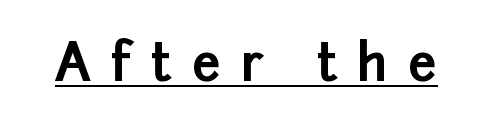
The image shows 51 px bold sans-serif type, upright; set unusually wide letter spacing (+0.39 em), underlined; low stroke contrast and a medium x-height.
